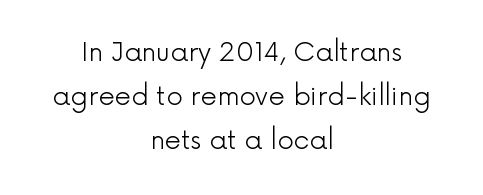
The typesetter chose a symmetrical, centered arrangement here. Each row of text sits above clean, open space. Italic: no, the glyphs are upright roman. Vertically, the passage feels balanced, rows spaced as you'd expect.
